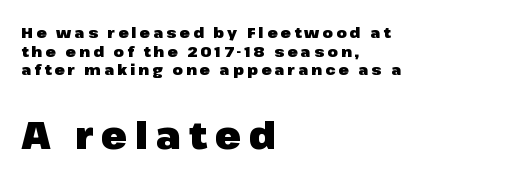
Q: Is the text bold? A: Yes.
Q: Is the text italic (slanted)? A: No, it is upright.
Q: Is the typeface a serif or a sans-serif typeface? A: Sans-serif.
Q: Is the text underlined? A: No.
Q: How is the paragraph aligned? A: Left-aligned.
Q: Is the spacing between letters normal or unusually wide? A: Unusually wide.
Q: Is the spacing between lines tight, normal or loose? A: Normal.
Q: Which block of text is set in a larger size, the first (top) or the second (bottom)? A: The second (bottom) one.
Q: Width (condensed, normal, or wide)? A: Normal.
Q: Stroke contrast? A: Low.
Q: x-height? A: Medium.
Q: Monospaced? A: No.
